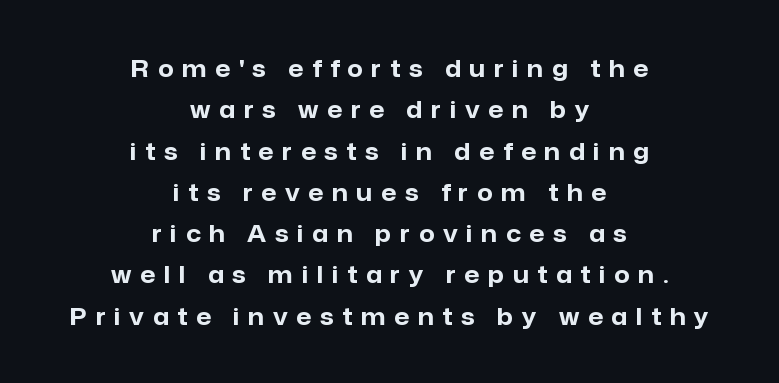
The image shows 24 px bold type, upright; set centered, line spacing 1.72x, unusually wide letter spacing (+0.36 em), not underlined.
